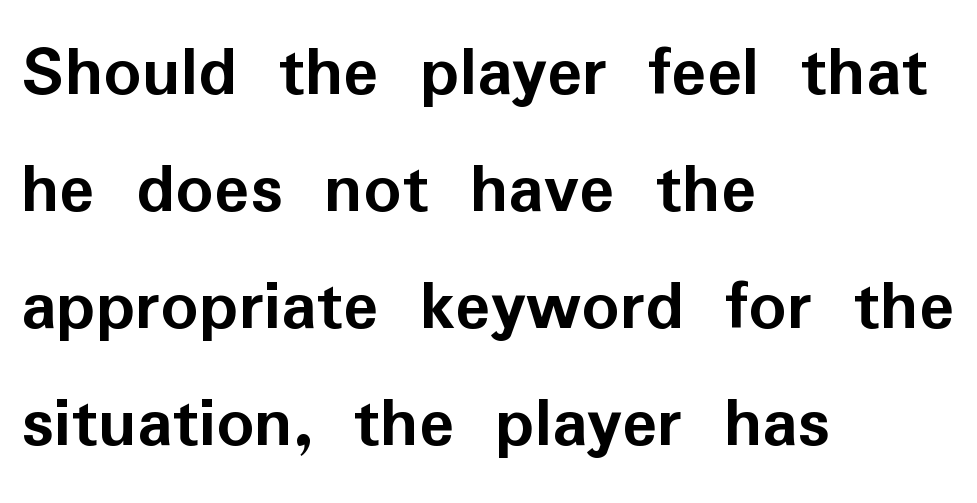
Q: Is the text bold? A: Yes.
Q: Is the text italic (slanted)? A: No, it is upright.
Q: Is the typeface a serif or a sans-serif typeface? A: Sans-serif.
Q: Is the text underlined? A: No.
Q: How is the paragraph aligned? A: Left-aligned.
Q: Is the spacing between letters normal or unusually wide? A: Normal.
Q: Is the spacing between lines tight, normal or loose? A: Normal.
Q: Width (condensed, normal, or wide)? A: Normal.
Q: Stroke contrast? A: Low.
Q: x-height? A: Medium.
Q: Monospaced? A: No.
